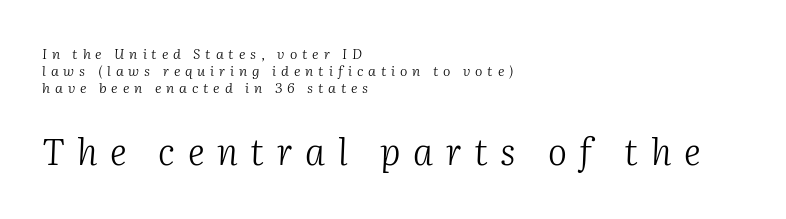
The image shows 36 px light serif type, italic (leaning right); set left-aligned, line spacing 1.21x, unusually wide letter spacing (+0.35 em), not underlined; the second (bottom) block is 2.57x larger; medium stroke contrast and a medium x-height.
